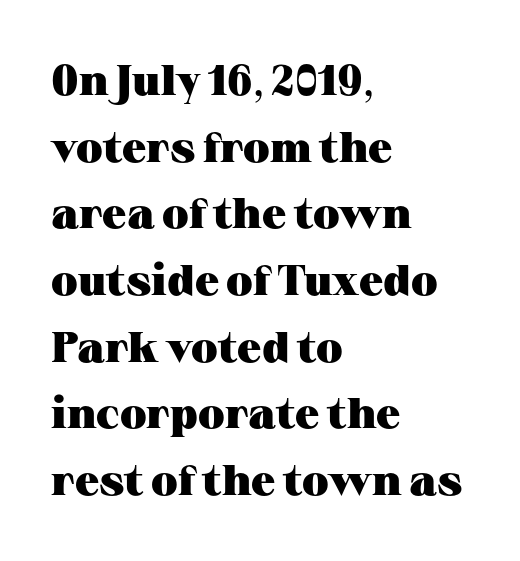
Q: Is the text bold? A: Yes.
Q: Is the text italic (slanted)? A: No, it is upright.
Q: Is the typeface a serif or a sans-serif typeface? A: Serif.
Q: Is the text underlined? A: No.
Q: How is the paragraph aligned? A: Left-aligned.
Q: Is the spacing between letters normal or unusually wide? A: Normal.
Q: Is the spacing between lines tight, normal or loose? A: Normal.
Q: Width (condensed, normal, or wide)? A: Wide.
Q: Stroke contrast? A: Medium.
Q: x-height? A: Medium.
Q: Monospaced? A: No.
